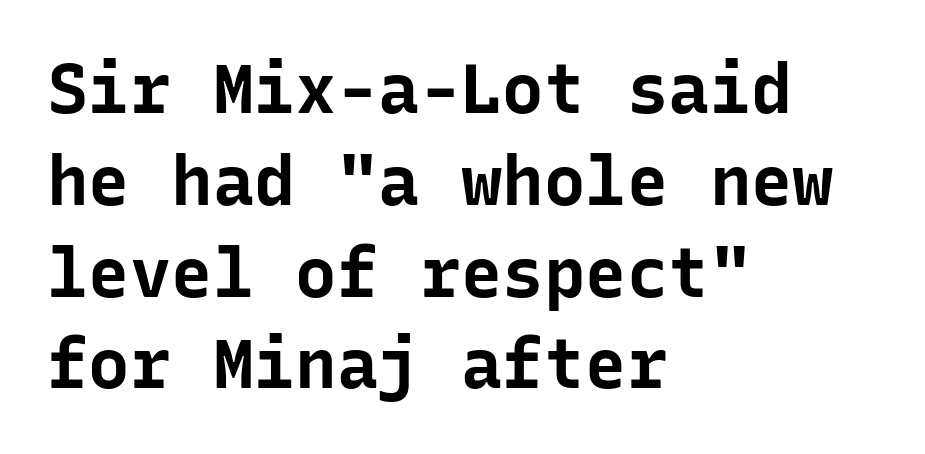
{"serif": "no", "italic": "no", "bold": "yes", "weight": "bold", "width": "normal", "stroke_contrast": "low", "x_height": "medium", "monospaced": "yes", "underline": "no", "align": "left", "line_spacing": "normal", "line_spacing_ratio": 1.33, "letter_spacing": "normal", "letter_spacing_em": 0.0, "glyph_px": 69}
